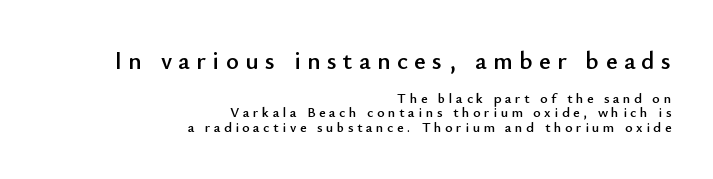
{"italic": "no", "underline": "no", "align": "right", "line_spacing": "tight", "line_spacing_ratio": 1.03, "letter_spacing": "wide", "letter_spacing_em": 0.26, "larger_block": "first", "size_ratio": 1.79, "glyph_px": 25}
